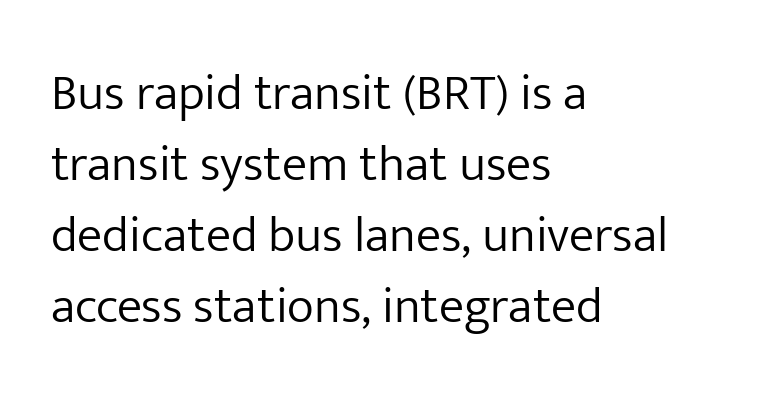
{"serif": "no", "italic": "no", "bold": "no", "weight": "light", "width": "normal", "stroke_contrast": "low", "x_height": "medium", "monospaced": "no", "underline": "no", "align": "left", "line_spacing": "normal", "line_spacing_ratio": 1.39, "letter_spacing": "normal", "letter_spacing_em": 0.0, "glyph_px": 51}
